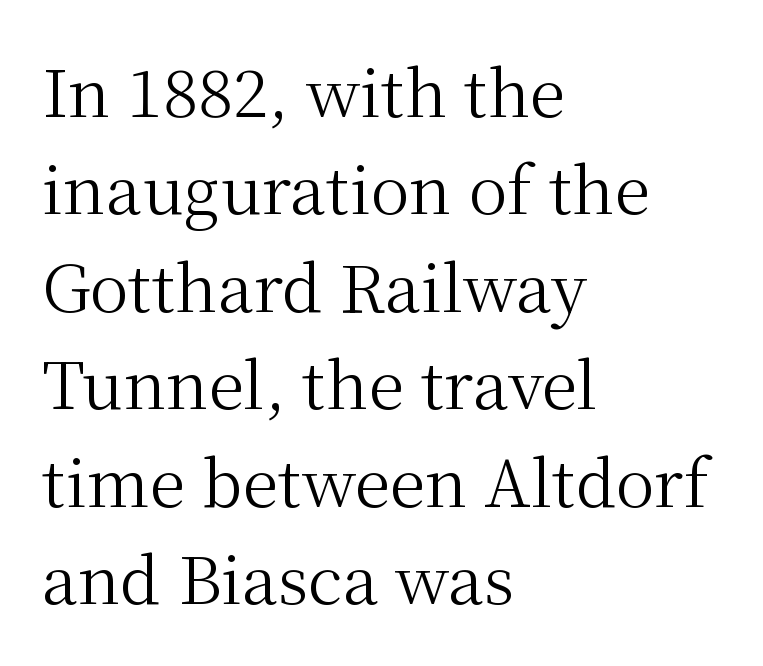
The image shows 65 px regular-weight serif type, upright; set left-aligned, normal line spacing (1.5x), normal letter spacing, not underlined; medium stroke contrast and a medium x-height.
